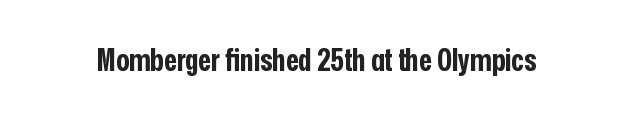
Q: Is the text bold? A: Yes.
Q: Is the text italic (slanted)? A: No, it is upright.
Q: Is the typeface a serif or a sans-serif typeface? A: Sans-serif.
Q: Is the text underlined? A: No.
Q: Is the spacing between letters normal or unusually wide? A: Normal.
Q: Width (condensed, normal, or wide)? A: Condensed.
Q: Stroke contrast? A: Low.
Q: x-height? A: Medium.
Q: Monospaced? A: No.
